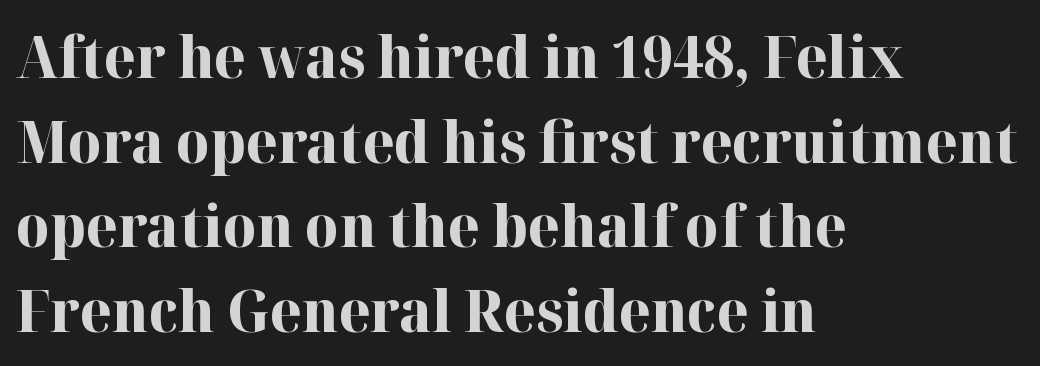
The image shows 58 px bold serif type, upright; set left-aligned, normal line spacing (1.46x), normal letter spacing, not underlined; high stroke contrast and a medium x-height.
